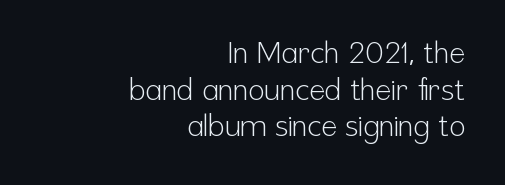
Unlike a traditional serif, this face leaves its strokes unadorned. The typeface has the unassuming heft of standard copy or less. Do the letters lean? They stand straight. The letters advance in unequal steps, a hallmark of proportional type. The area under the type is left untouched.
